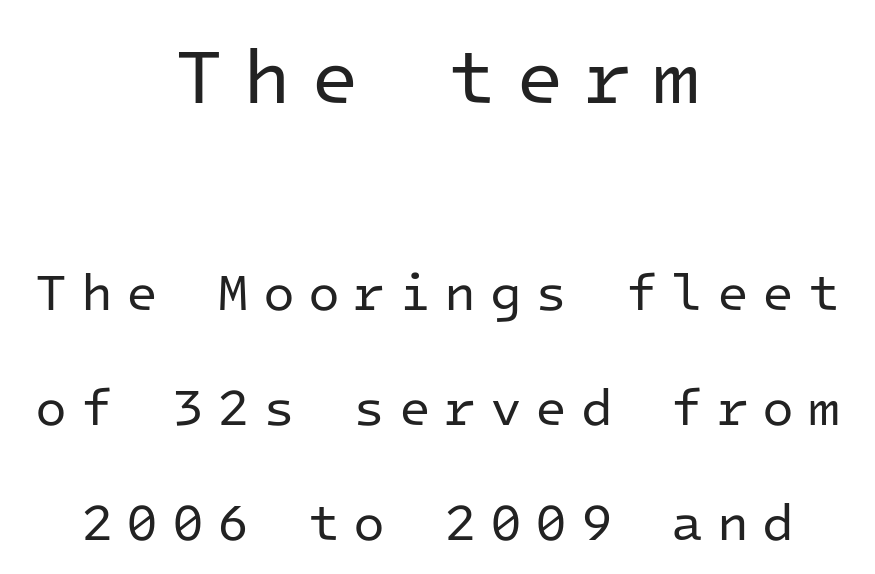
Alignment: centered. The rendering shrinks the type as you move from the upper chunk to the lower. Substantial extra tracking has been applied to these lines. The vertical gap from one line to the next is large.
